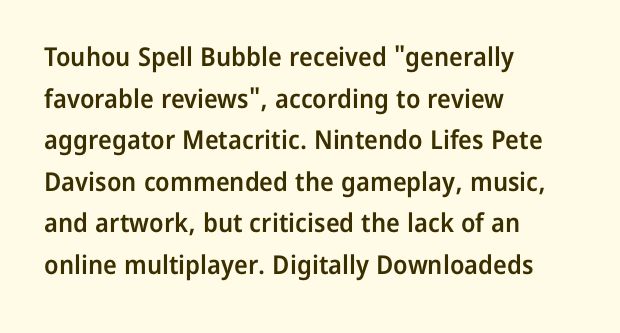
Q: Is the text bold? A: Semi-bold.
Q: Is the text italic (slanted)? A: No, it is upright.
Q: Is the text underlined? A: No.
Q: How is the paragraph aligned? A: Left-aligned.
Q: Is the spacing between letters normal or unusually wide? A: Normal.
Q: Is the spacing between lines tight, normal or loose? A: Normal.
